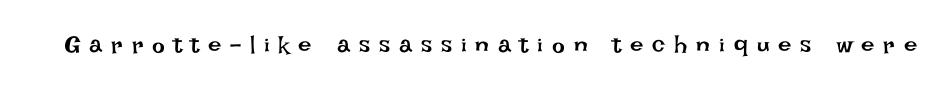
How are the letters spaced? Widely, with obvious added tracking. No chunkiness to these letters — they're not bold. Notice how the stems are strictly vertical — no italics here. The strip under each line holds only bare page.
